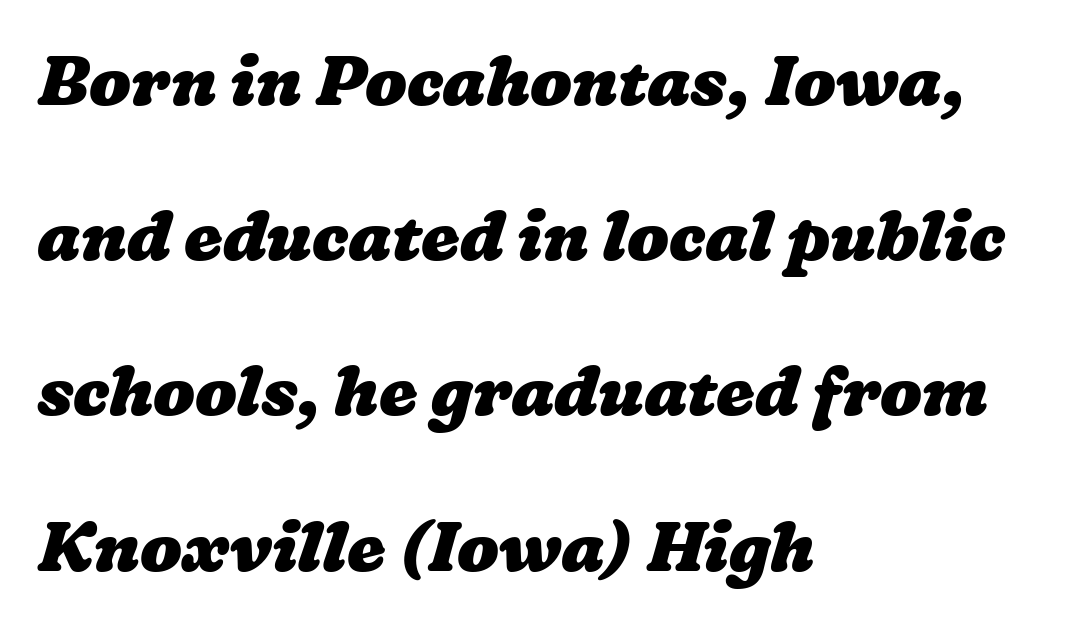
{"bold": "yes", "weight": "heavy", "width": "wide", "stroke_contrast": "low", "x_height": "medium", "monospaced": "no", "underline": "no", "align": "left", "line_spacing": "loose", "line_spacing_ratio": 2.25, "letter_spacing": "normal", "letter_spacing_em": 0.0, "glyph_px": 69}
